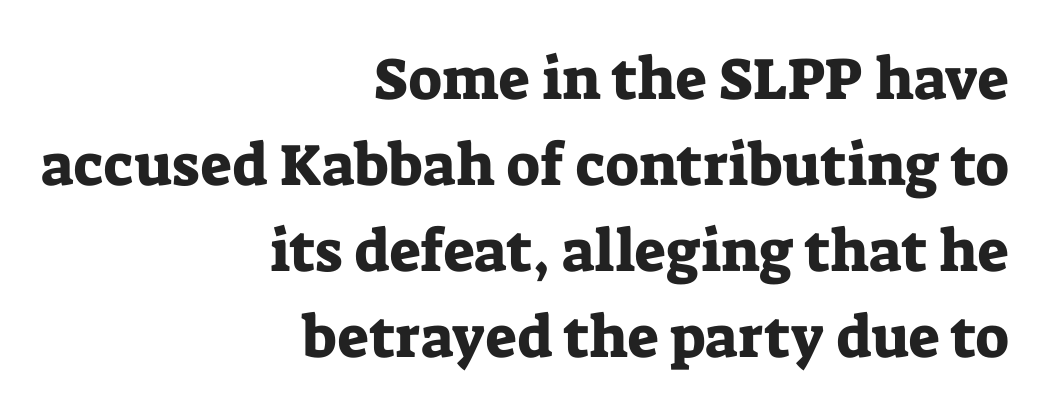
Is the block centered? No — it sits flush against the right margin. This rendering leaves character spacing at its baseline value. It's the straight-up-and-down kind of type. This sample keeps an unexceptional amount of space between lines. The gap between lines stays unmarked.
